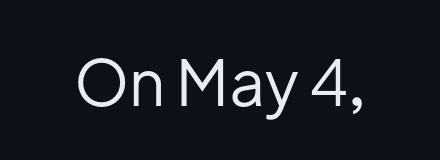
{"serif": "no", "italic": "no", "bold": "no", "weight": "regular", "width": "normal", "stroke_contrast": "low", "x_height": "medium", "monospaced": "no", "underline": "no", "letter_spacing": "normal", "letter_spacing_em": 0.0, "glyph_px": 63}
